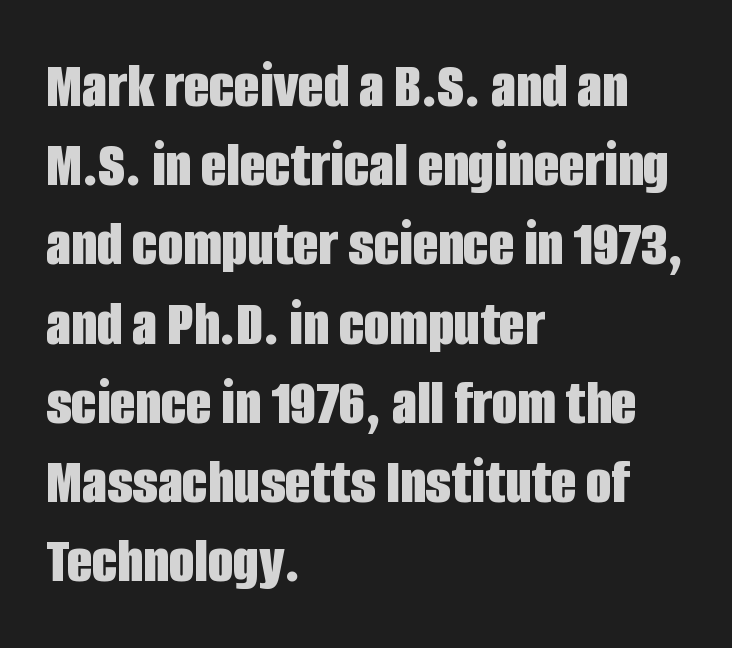
The image shows 66 px bold, condensed sans-serif type, upright; set left-aligned, line spacing 1.2x, normal letter spacing, not underlined; low stroke contrast and a large x-height.
